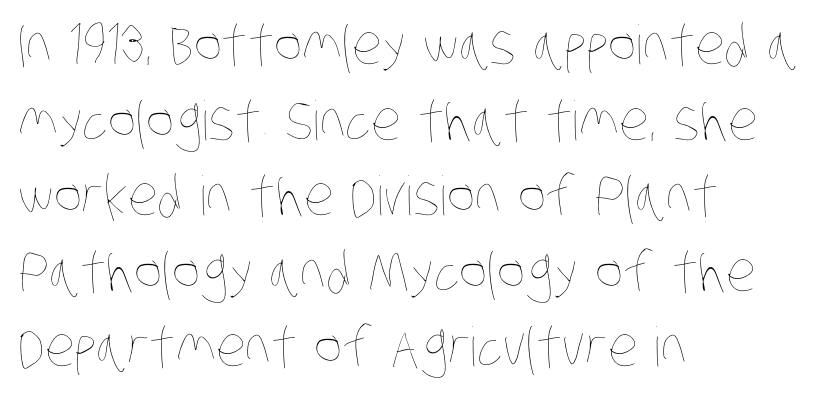
Underlining? Definitely not there. Line spacing here is normal. Default kerning and tracking; the words read as compact shapes. Varying glyph widths throughout — classic text-font behaviour.
